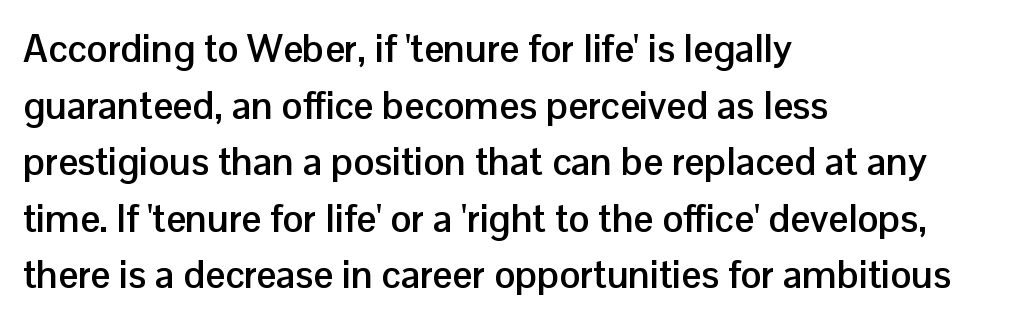
{"serif": "no", "italic": "no", "bold": "yes", "weight": "semibold", "width": "normal", "stroke_contrast": "low", "x_height": "medium", "monospaced": "no", "underline": "no", "align": "left", "line_spacing": "normal", "line_spacing_ratio": 1.45, "letter_spacing": "normal", "letter_spacing_em": 0.0, "glyph_px": 39}
